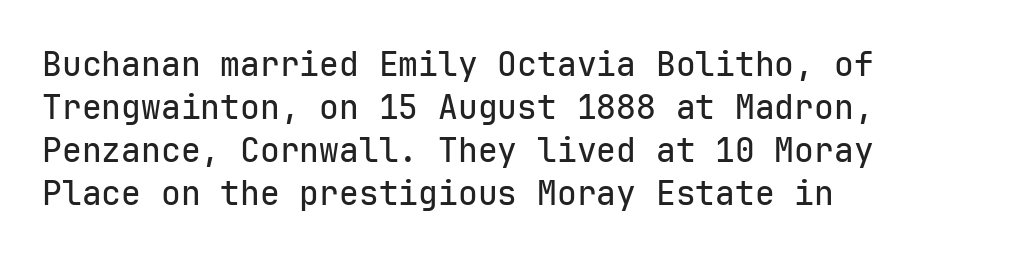
{"serif": "no", "italic": "no", "width": "normal", "stroke_contrast": "low", "x_height": "medium", "monospaced": "yes", "underline": "no", "align": "left", "line_spacing": "normal", "line_spacing_ratio": 1.3, "letter_spacing": "normal", "letter_spacing_em": 0.0, "glyph_px": 33}
